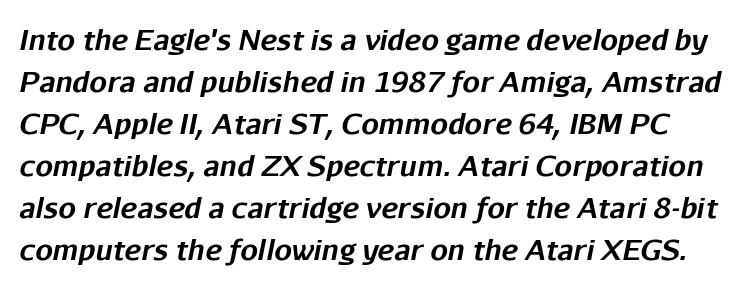
Q: Is the text bold? A: Yes.
Q: Is the text italic (slanted)? A: Yes, it leans right by about 11 degrees.
Q: Is the text underlined? A: No.
Q: Is the spacing between letters normal or unusually wide? A: Normal.
Q: Is the spacing between lines tight, normal or loose? A: Normal.
Q: Width (condensed, normal, or wide)? A: Normal.
Q: Stroke contrast? A: Low.
Q: x-height? A: Medium.
Q: Monospaced? A: No.
